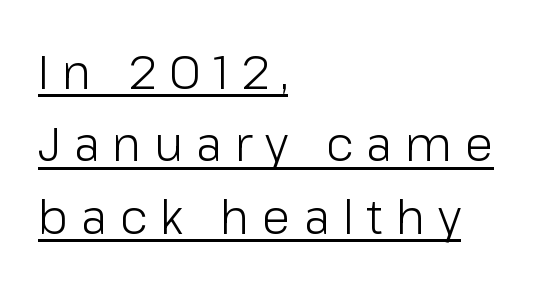
{"serif": "no", "italic": "no", "bold": "no", "weight": "light", "width": "normal", "stroke_contrast": "low", "x_height": "medium", "monospaced": "no", "underline": "yes", "align": "left", "line_spacing": "normal", "line_spacing_ratio": 1.54, "letter_spacing": "wide", "letter_spacing_em": 0.27, "glyph_px": 47}
